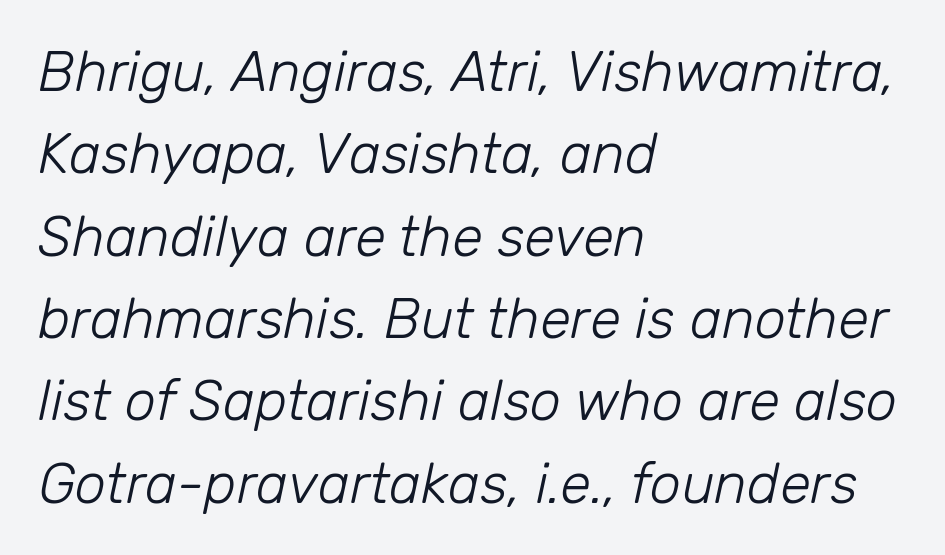
Q: Is the text bold? A: No.
Q: Is the text italic (slanted)? A: Yes, it leans right by about 12 degrees.
Q: Is the text underlined? A: No.
Q: How is the paragraph aligned? A: Left-aligned.
Q: Is the spacing between letters normal or unusually wide? A: Normal.
Q: Is the spacing between lines tight, normal or loose? A: Normal.
Q: Width (condensed, normal, or wide)? A: Normal.
Q: Stroke contrast? A: Low.
Q: x-height? A: Medium.
Q: Monospaced? A: No.
